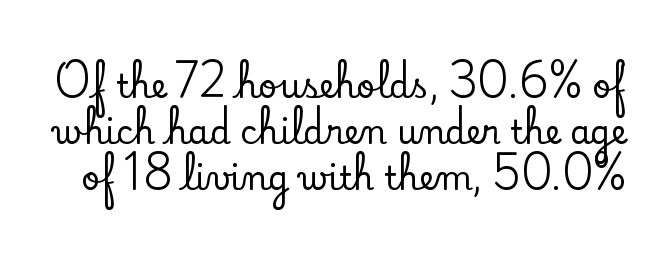
{"serif": "yes", "italic": "no", "width": "normal", "stroke_contrast": "low", "x_height": "small", "monospaced": "no", "underline": "no", "line_spacing": "normal", "line_spacing_ratio": 1.39, "letter_spacing": "normal", "letter_spacing_em": 0.0, "glyph_px": 33}
